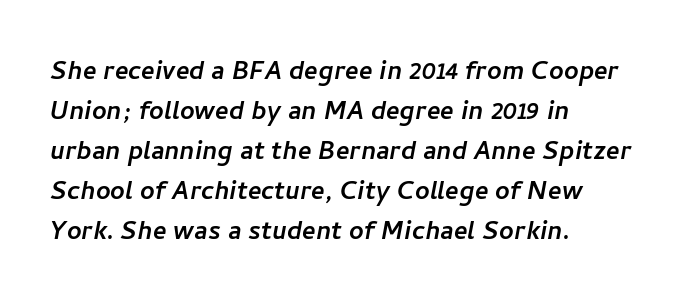
Varying glyph widths throughout — classic text-font behaviour. This rendering features lettering with no underline. The font family rendered here belongs to the sans-serif group. Tracking value appears to be zero — textbook default spacing. Regarding leading, the lines here are spaced in the standard way. Each line starts at the same left margin while the right side varies.
